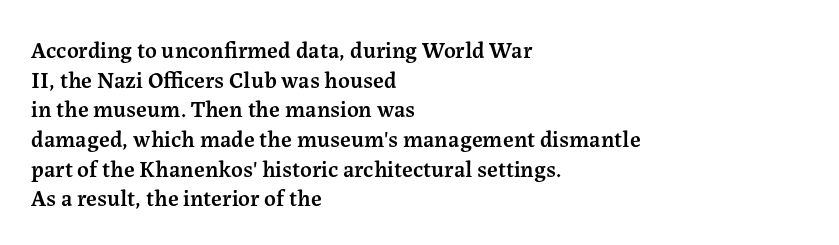
Q: Is the text bold? A: Semi-bold.
Q: Is the text italic (slanted)? A: No, it is upright.
Q: Is the text underlined? A: No.
Q: How is the paragraph aligned? A: Left-aligned.
Q: Is the spacing between letters normal or unusually wide? A: Normal.
Q: Is the spacing between lines tight, normal or loose? A: Normal.
